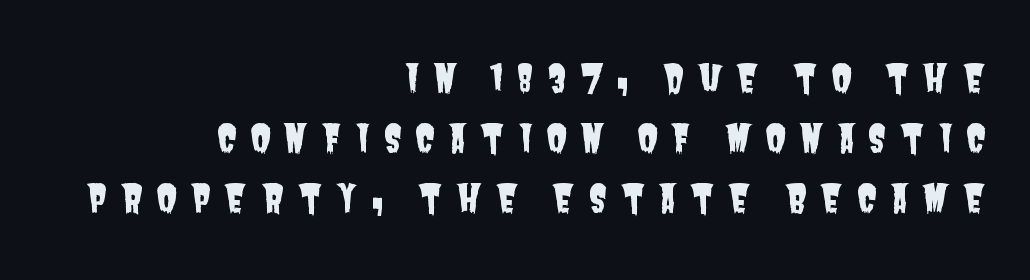
Q: Is the typeface a serif or a sans-serif typeface? A: Sans-serif.
Q: Is the text underlined? A: No.
Q: How is the paragraph aligned? A: Right-aligned.
Q: Is the spacing between letters normal or unusually wide? A: Unusually wide.
Q: Is the spacing between lines tight, normal or loose? A: Normal.
Q: Width (condensed, normal, or wide)? A: Condensed.
Q: Stroke contrast? A: Low.
Q: x-height? A: Large.
Q: Monospaced? A: No.
